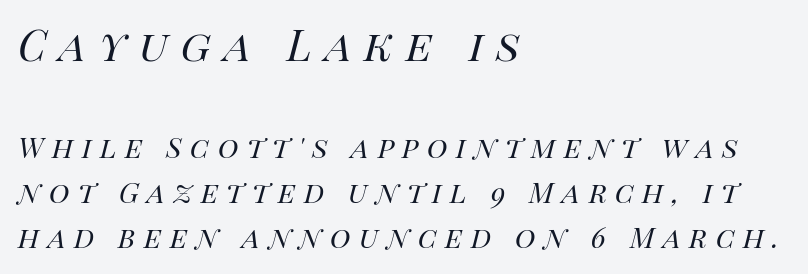
Q: Is the text bold? A: No.
Q: Is the text italic (slanted)? A: Yes, it leans right by about 14 degrees.
Q: Is the text underlined? A: No.
Q: How is the paragraph aligned? A: Left-aligned.
Q: Is the spacing between letters normal or unusually wide? A: Unusually wide.
Q: Is the spacing between lines tight, normal or loose? A: Normal.
Q: Which block of text is set in a larger size, the first (top) or the second (bottom)? A: The first (top) one.
Q: Width (condensed, normal, or wide)? A: Normal.
Q: Stroke contrast? A: High.
Q: x-height? A: Large.
Q: Monospaced? A: No.
